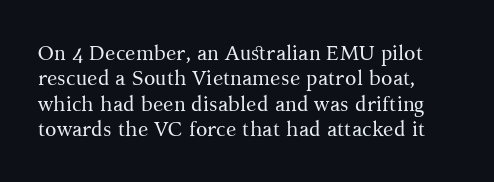
{"italic": "no", "bold": "no", "underline": "no", "line_spacing_ratio": 1.21, "letter_spacing": "normal", "letter_spacing_em": 0.0, "glyph_px": 21}
